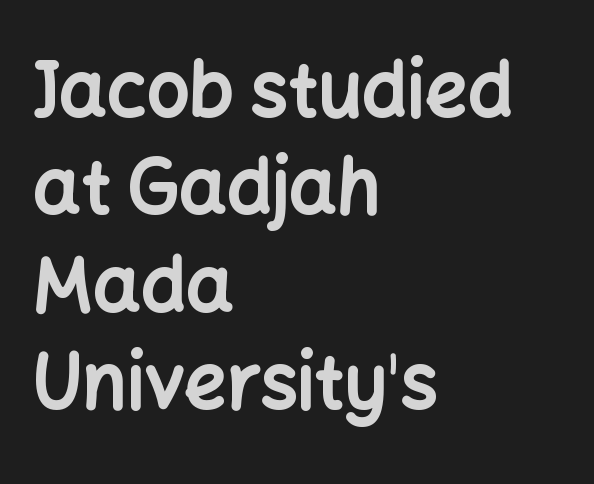
The image shows 75 px bold sans-serif type, upright; set left-aligned, normal line spacing (1.3x), normal letter spacing, not underlined; low stroke contrast and a medium x-height.
